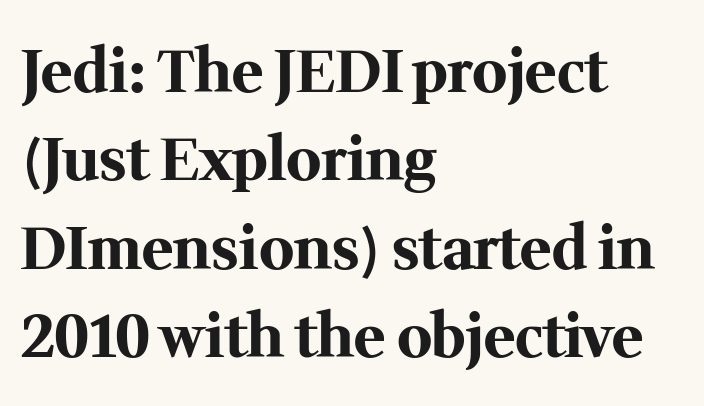
Line beginnings align vertically; line endings do not. This is serif lettering, the kind often seen in printed books. The passage shown is emphatically bold. The specimen reads as upright at a glance. Rows of type keep a routine distance in the vertical direction. Tracking value appears to be zero — textbook default spacing.
